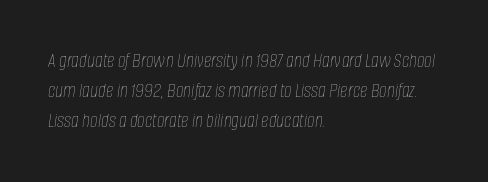
Q: Is the text bold? A: No.
Q: Is the text italic (slanted)? A: Yes, it leans right by about 8 degrees.
Q: Is the text underlined? A: No.
Q: How is the paragraph aligned? A: Left-aligned.
Q: Is the spacing between letters normal or unusually wide? A: Normal.
Q: Is the spacing between lines tight, normal or loose? A: Normal.
